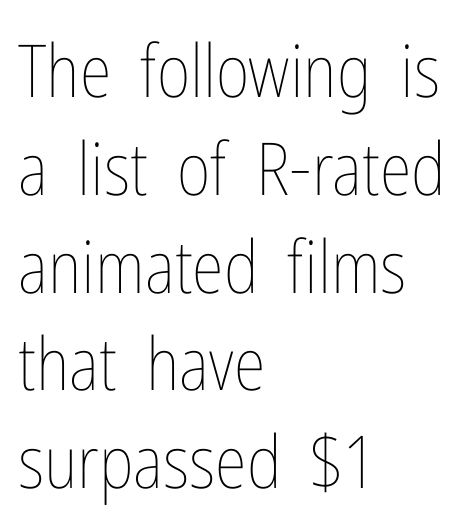
Think of a printed novel: that variable character pitch is what you see here. The typography opts for an upright posture over an oblique one. Does the leading feel generous? No, just average. The compositor pushed each line to the left boundary. Think standard paragraph weight, or any step lighter than that.
